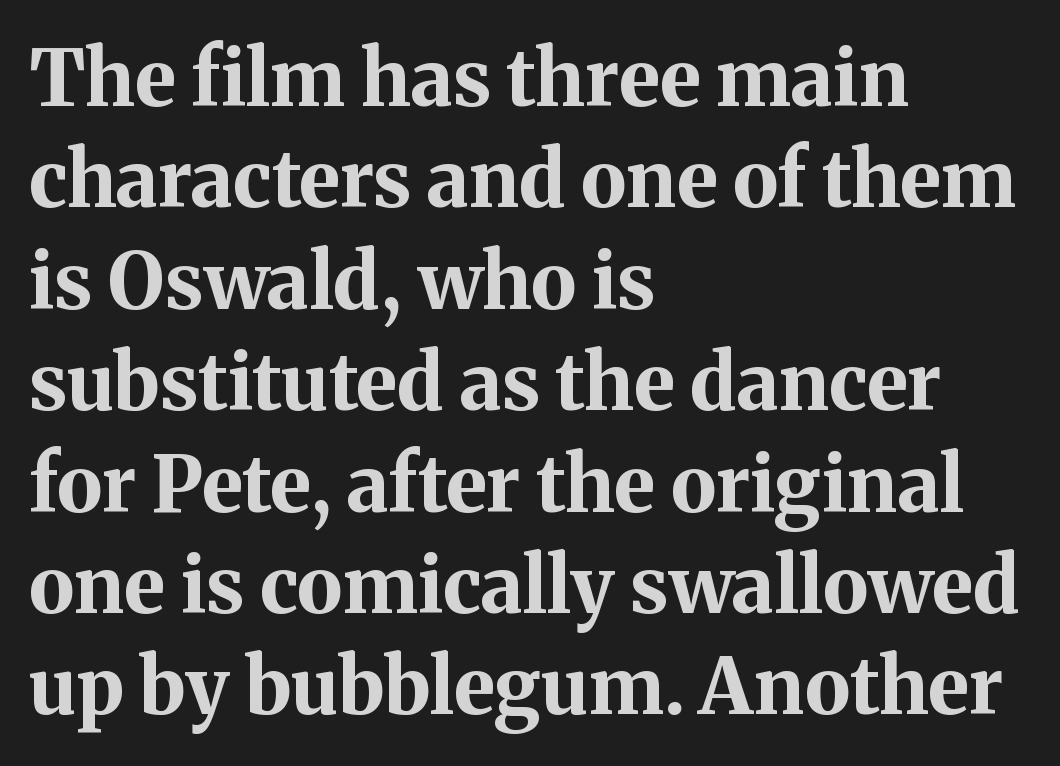
The image shows 78 px bold serif type, upright; set left-aligned, normal line spacing (1.3x), normal letter spacing, not underlined; medium stroke contrast and a medium x-height.
